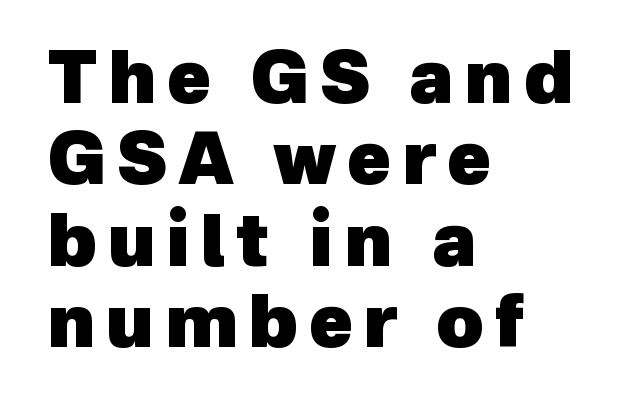
The image shows 72 px heavy sans-serif type; set left-aligned, tight line spacing (1.13x), not underlined; a medium x-height.
